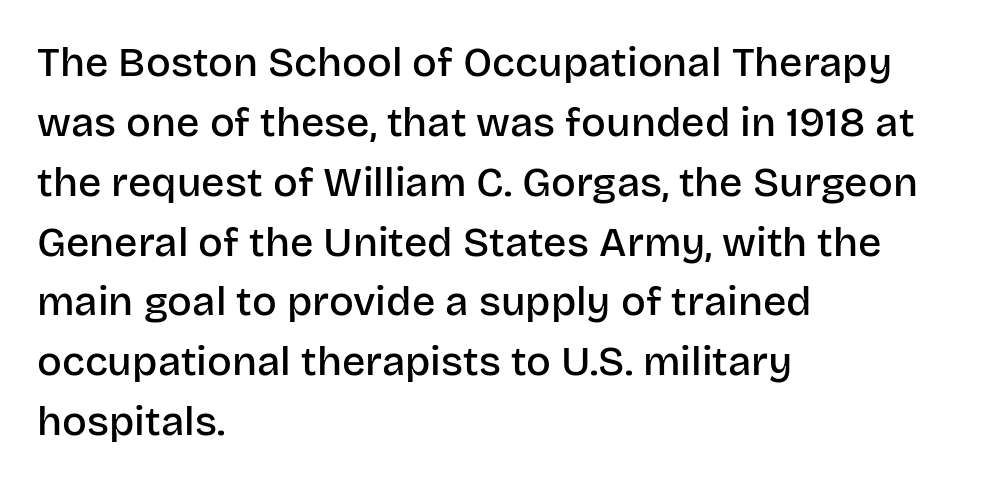
The image shows 41 px semibold sans-serif type, upright; set left-aligned, normal line spacing (1.46x), normal letter spacing, not underlined; low stroke contrast and a large x-height.
